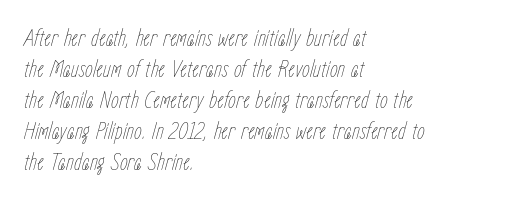
The glyphs look as if they've been sheared to an angle. Each word holds together tightly as a unit, with standard inter-letter gaps. A student would call this left alignment; a typographer would say flush left, rag right. The specimen omits any rule beneath the text block's lines. Is the type heavy? It reads as light-to-regular instead.
